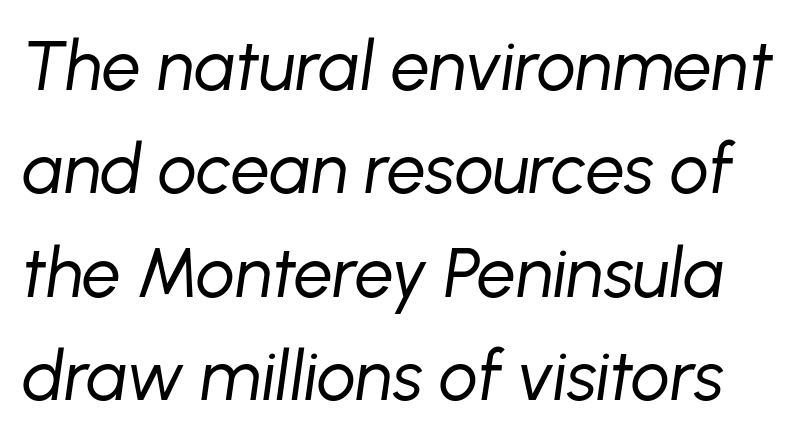
{"italic": "yes", "lean": "right", "slant_degrees": 8, "bold": "no", "weight": "regular", "width": "normal", "stroke_contrast": "low", "x_height": "medium", "monospaced": "no", "underline": "no", "line_spacing": "normal", "line_spacing_ratio": 1.5, "letter_spacing": "normal", "letter_spacing_em": 0.0, "glyph_px": 69}
